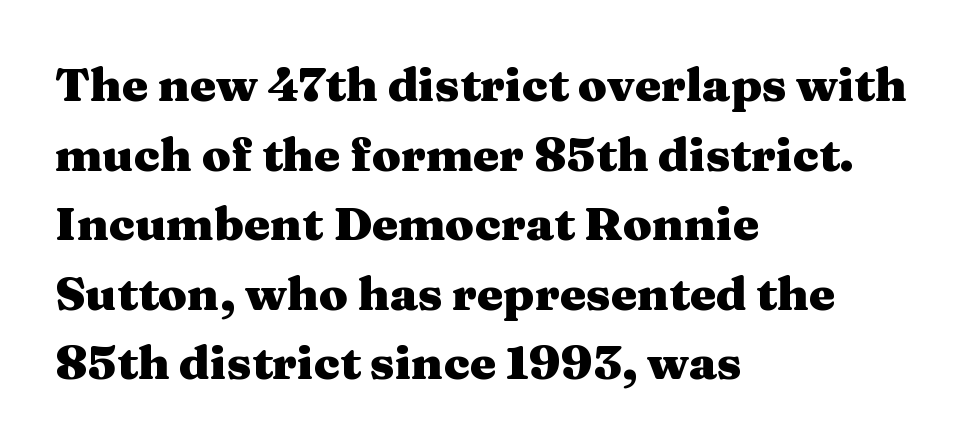
Letter spacing: default. Designer's note — italics off, roman on. You'd pick this weight for a headline — it's a proper bold. The string is rendered with underlining switched off.
